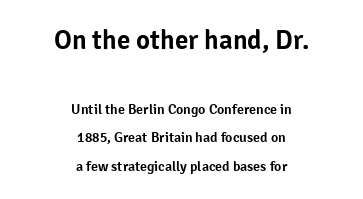
Q: Is the text italic (slanted)? A: No, it is upright.
Q: Is the text underlined? A: No.
Q: How is the paragraph aligned? A: Centered.
Q: Is the spacing between letters normal or unusually wide? A: Normal.
Q: Is the spacing between lines tight, normal or loose? A: Loose.
Q: Which block of text is set in a larger size, the first (top) or the second (bottom)? A: The first (top) one.
